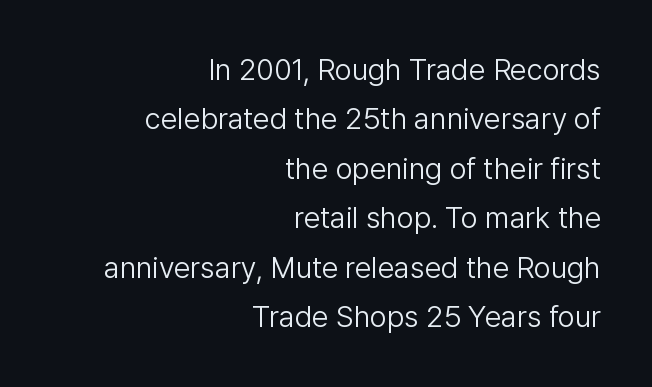
Q: Is the text bold? A: No.
Q: Is the text italic (slanted)? A: No, it is upright.
Q: Is the typeface a serif or a sans-serif typeface? A: Sans-serif.
Q: Is the text underlined? A: No.
Q: How is the paragraph aligned? A: Right-aligned.
Q: Is the spacing between letters normal or unusually wide? A: Normal.
Q: Is the spacing between lines tight, normal or loose? A: Normal.
Q: Width (condensed, normal, or wide)? A: Normal.
Q: Stroke contrast? A: Low.
Q: x-height? A: Medium.
Q: Monospaced? A: No.
